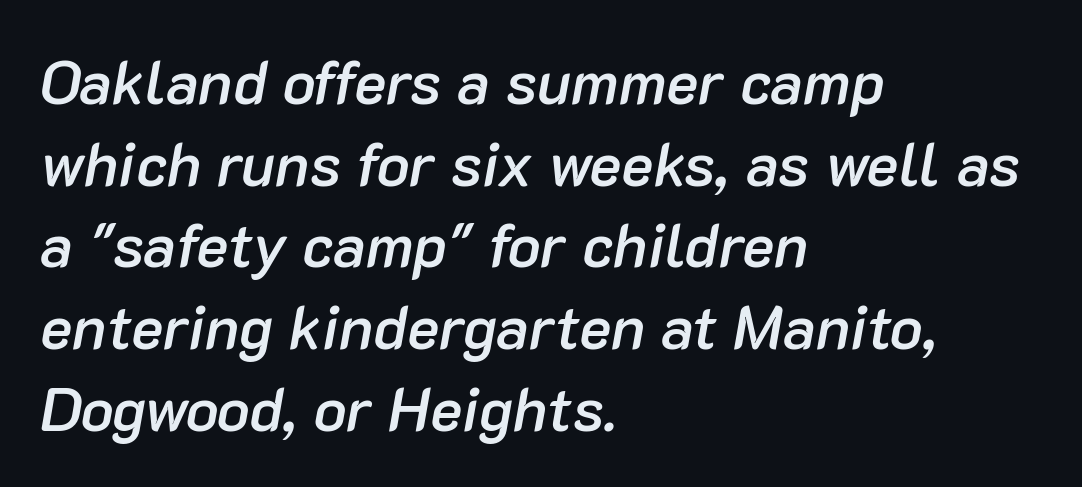
Characters follow at the spacing the type designer built in. Bare-footed words on every line. Think of a printed novel: that variable character pitch is what you see here. Moderately thickened strokes mark this as semibold type. Layout note: lines flush left.
